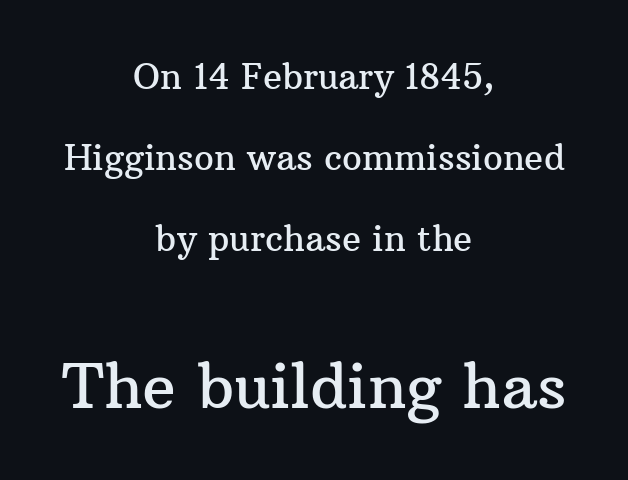
The image shows 62 px serif type, upright; set centered, loose line spacing (2.32x), normal letter spacing, not underlined; the second (bottom) block is 1.77x larger; medium stroke contrast and a medium x-height.
